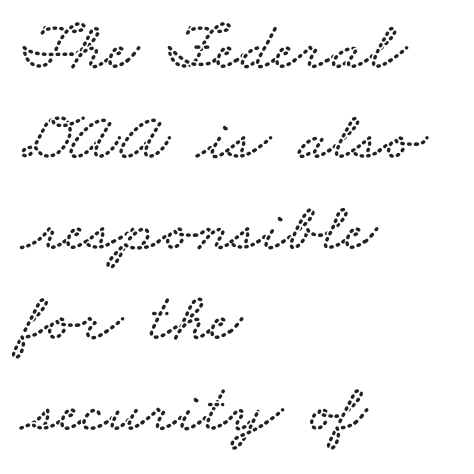
{"serif": "yes", "width": "wide", "stroke_contrast": "low", "x_height": "small", "monospaced": "no", "underline": "no", "align": "left", "line_spacing": "normal", "line_spacing_ratio": 1.31, "letter_spacing": "normal", "letter_spacing_em": 0.0, "glyph_px": 69}
